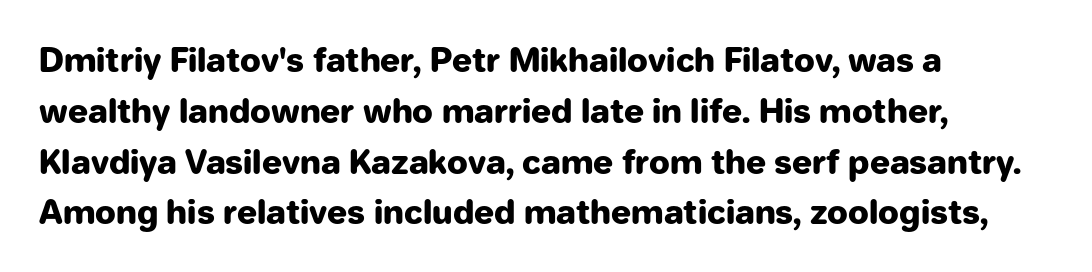
Q: Is the text bold? A: Yes.
Q: Is the text italic (slanted)? A: No, it is upright.
Q: Is the typeface a serif or a sans-serif typeface? A: Sans-serif.
Q: Is the text underlined? A: No.
Q: How is the paragraph aligned? A: Left-aligned.
Q: Is the spacing between letters normal or unusually wide? A: Normal.
Q: Is the spacing between lines tight, normal or loose? A: Normal.
Q: Width (condensed, normal, or wide)? A: Normal.
Q: Stroke contrast? A: Low.
Q: x-height? A: Medium.
Q: Monospaced? A: No.
